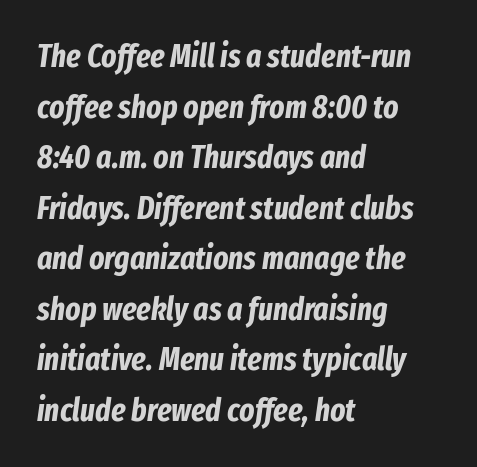
{"italic": "yes", "lean": "right", "slant_degrees": 8, "bold": "yes", "weight": "bold", "width": "condensed", "stroke_contrast": "low", "x_height": "medium", "monospaced": "no", "underline": "no", "align": "left", "line_spacing": "normal", "line_spacing_ratio": 1.58, "letter_spacing": "normal", "letter_spacing_em": 0.0, "glyph_px": 32}
